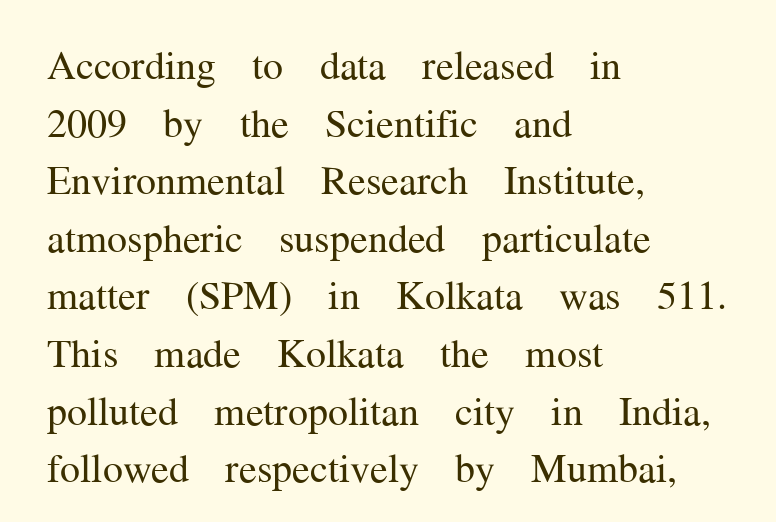
The image shows 40 px regular-weight serif type, upright; set left-aligned, normal line spacing (1.44x), normal letter spacing, not underlined; medium stroke contrast and a medium x-height.
